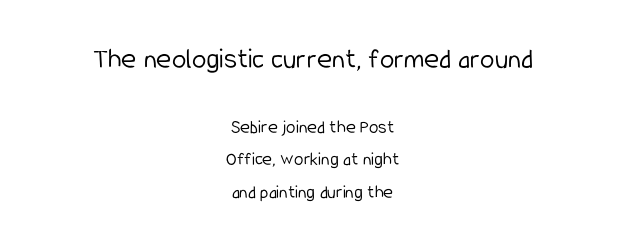
Scale decreases going downward across the two blocks. Beneath every word, the page is bare. This is sans-serif lettering, the kind often seen on screens and signage. In CSS terms this would be text-align: center. The face looks like a standard text weight, possibly lighter. Proportional: the letters do not fall into vertical columns.
